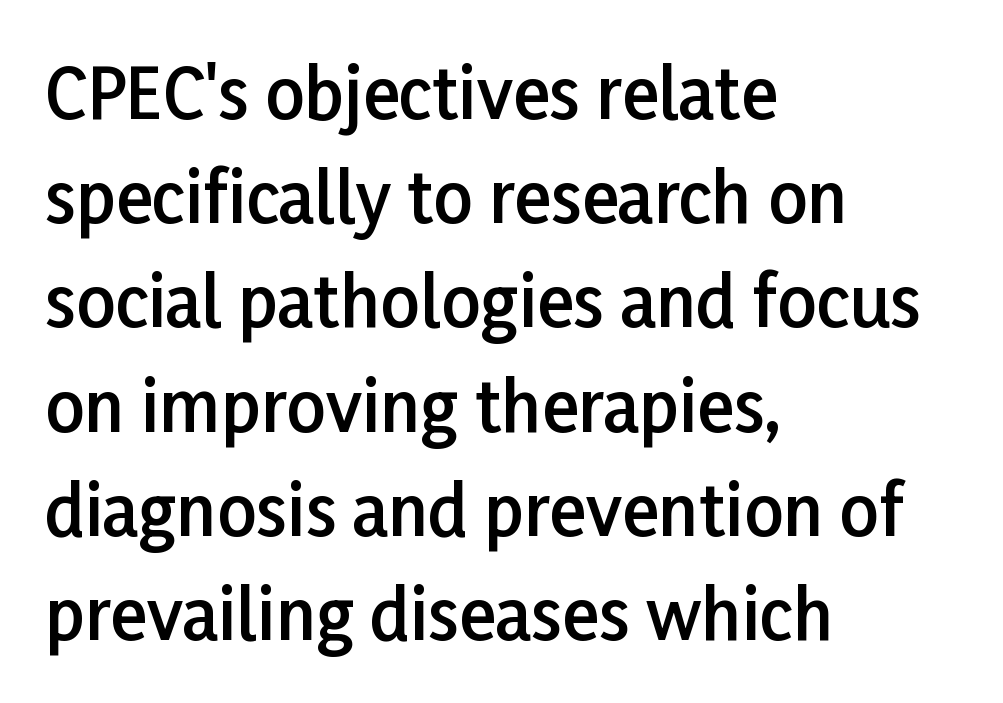
The image shows 69 px semibold sans-serif type, upright; set left-aligned, normal line spacing (1.51x), normal letter spacing, not underlined; low stroke contrast and a medium x-height.
